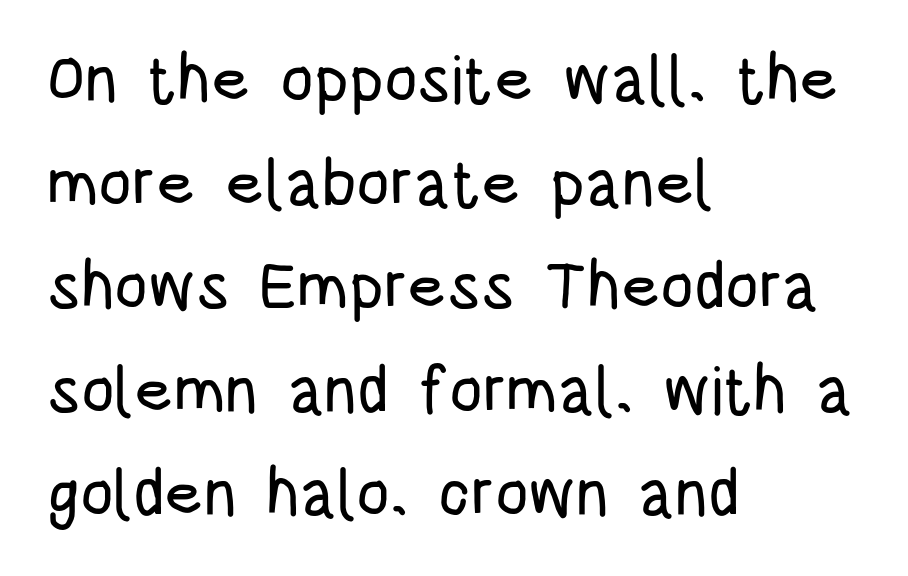
How would I describe the line gaps? Plain and ordinary. The space beneath each line is pristine and unruled. The letters sit at their default tracking, neither squeezed nor spread. You could not count columns in this text — the font is proportionally spaced. The letters stand upright; this is a roman face. In terms of letterform style, serifs are entirely absent.
